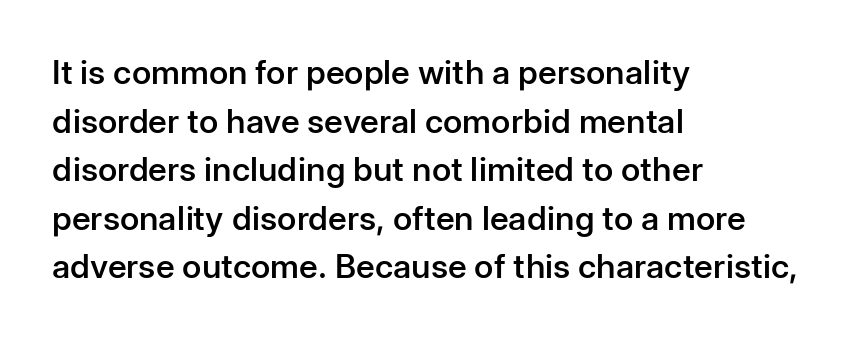
Q: Is the text bold? A: Semi-bold.
Q: Is the text italic (slanted)? A: No, it is upright.
Q: Is the typeface a serif or a sans-serif typeface? A: Sans-serif.
Q: Is the text underlined? A: No.
Q: How is the paragraph aligned? A: Left-aligned.
Q: Is the spacing between letters normal or unusually wide? A: Normal.
Q: Is the spacing between lines tight, normal or loose? A: Normal.
Q: Width (condensed, normal, or wide)? A: Normal.
Q: Stroke contrast? A: Low.
Q: x-height? A: Medium.
Q: Monospaced? A: No.
